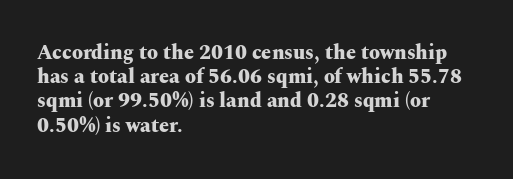
Descenders hang freely into open space. The paragraph has a hard left edge and a soft right edge. It's the straight-up-and-down kind of type. Observe the ordinary spacing: letters are neighbours, not strangers. Weight check: bold — yes, fully.
